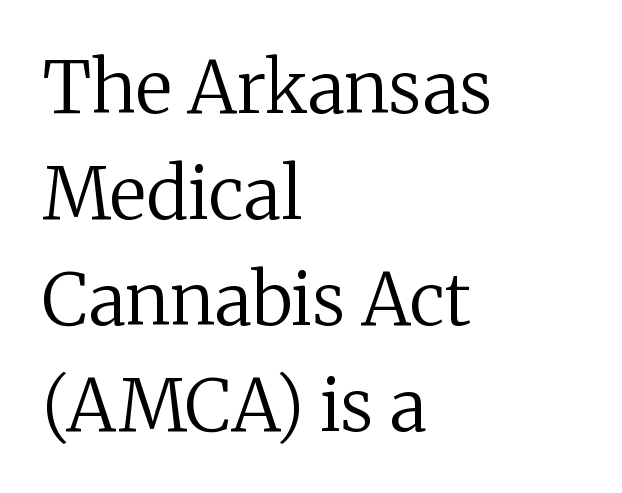
Q: Is the text bold? A: No.
Q: Is the text italic (slanted)? A: No, it is upright.
Q: Is the typeface a serif or a sans-serif typeface? A: Serif.
Q: Is the text underlined? A: No.
Q: How is the paragraph aligned? A: Left-aligned.
Q: Is the spacing between letters normal or unusually wide? A: Normal.
Q: Is the spacing between lines tight, normal or loose? A: Normal.
Q: Width (condensed, normal, or wide)? A: Normal.
Q: Stroke contrast? A: Medium.
Q: x-height? A: Medium.
Q: Monospaced? A: No.
